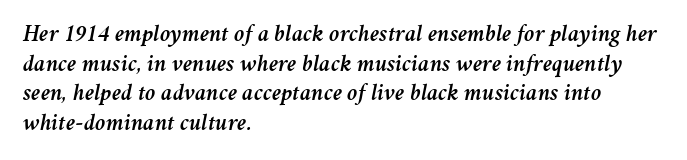
Q: Is the text italic (slanted)? A: Yes, it leans right by about 11 degrees.
Q: Is the text underlined? A: No.
Q: How is the paragraph aligned? A: Left-aligned.
Q: Is the spacing between letters normal or unusually wide? A: Normal.
